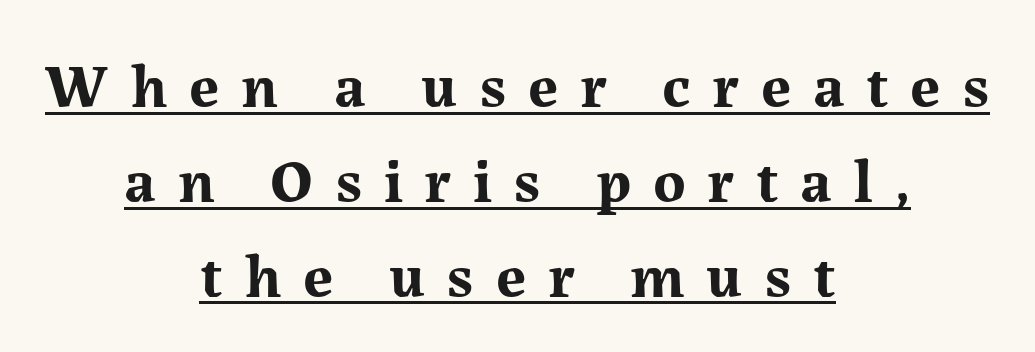
{"serif": "yes", "italic": "no", "bold": "yes", "weight": "bold", "width": "normal", "stroke_contrast": "medium", "x_height": "medium", "monospaced": "no", "underline": "yes", "align": "center", "line_spacing": "normal", "line_spacing_ratio": 1.53, "letter_spacing": "wide", "letter_spacing_em": 0.35, "glyph_px": 62}
